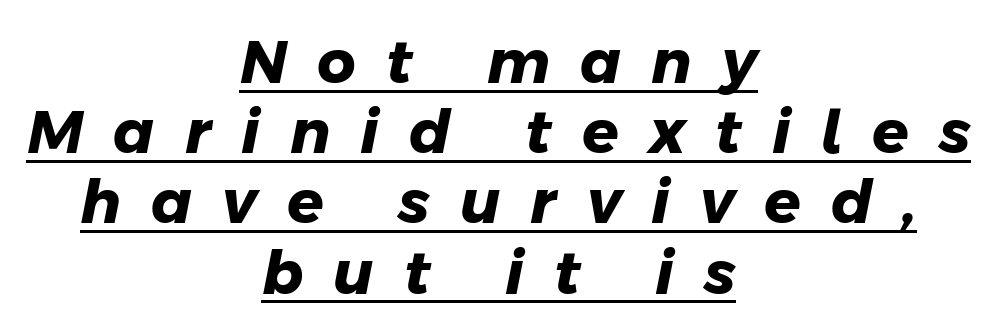
Q: Is the text bold? A: Yes.
Q: Is the typeface a serif or a sans-serif typeface? A: Sans-serif.
Q: Is the text underlined? A: Yes.
Q: How is the paragraph aligned? A: Centered.
Q: Is the spacing between letters normal or unusually wide? A: Unusually wide.
Q: Width (condensed, normal, or wide)? A: Normal.
Q: Stroke contrast? A: Low.
Q: x-height? A: Medium.
Q: Monospaced? A: No.
